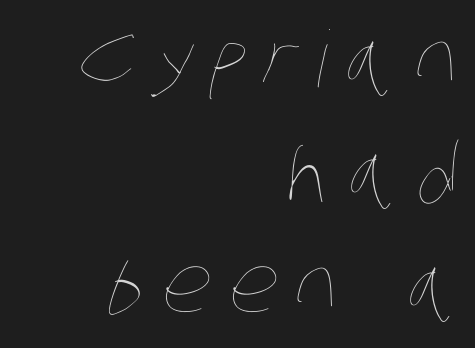
The image shows 78 px thin, condensed type; set right-aligned, normal line spacing (1.45x), unusually wide letter spacing (+0.23 em), not underlined; low stroke contrast and a large x-height.
